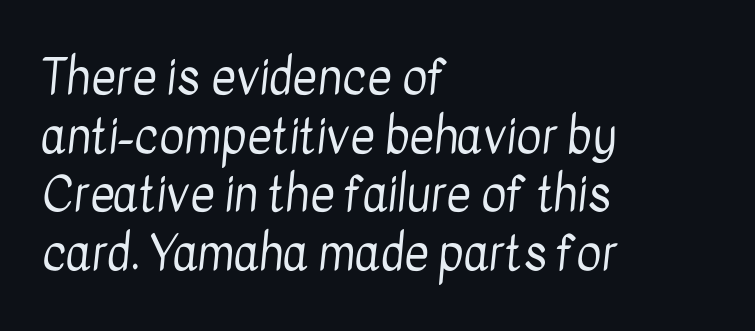
Q: Is the text bold? A: No.
Q: Is the typeface a serif or a sans-serif typeface? A: Sans-serif.
Q: Is the text underlined? A: No.
Q: How is the paragraph aligned? A: Left-aligned.
Q: Is the spacing between letters normal or unusually wide? A: Normal.
Q: Width (condensed, normal, or wide)? A: Condensed.
Q: Stroke contrast? A: Low.
Q: x-height? A: Medium.
Q: Monospaced? A: No.
